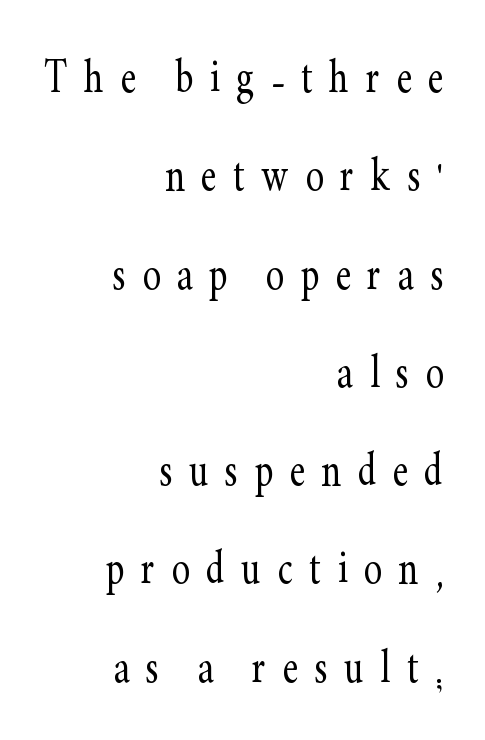
{"serif": "yes", "italic": "no", "bold": "no", "weight": "light", "width": "condensed", "stroke_contrast": "low", "x_height": "small", "monospaced": "no", "underline": "no", "align": "right", "line_spacing_ratio": 1.82, "letter_spacing": "wide", "letter_spacing_em": 0.31, "glyph_px": 54}
